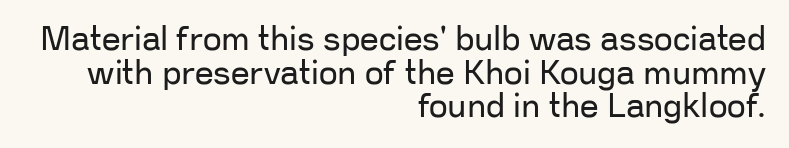
Q: Is the text bold? A: No.
Q: Is the text italic (slanted)? A: No, it is upright.
Q: Is the typeface a serif or a sans-serif typeface? A: Sans-serif.
Q: Is the text underlined? A: No.
Q: How is the paragraph aligned? A: Right-aligned.
Q: Is the spacing between letters normal or unusually wide? A: Normal.
Q: Is the spacing between lines tight, normal or loose? A: Tight.
Q: Width (condensed, normal, or wide)? A: Normal.
Q: Stroke contrast? A: Low.
Q: x-height? A: Medium.
Q: Monospaced? A: No.
